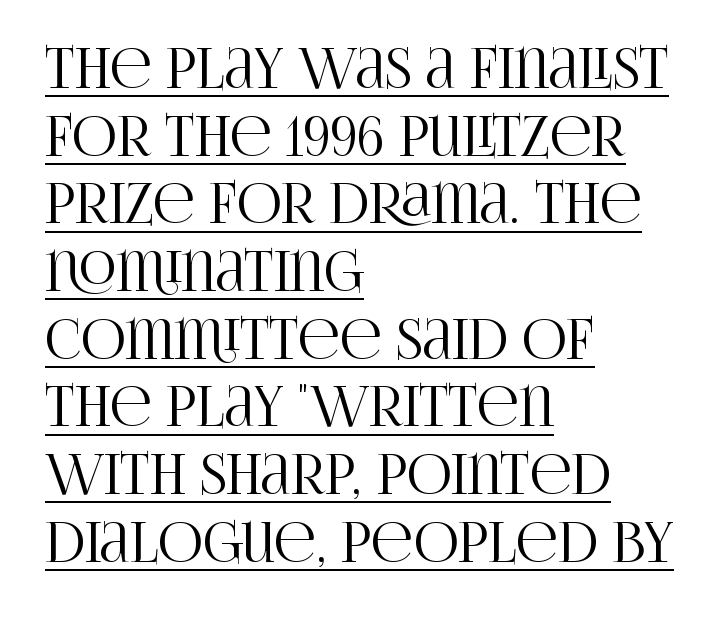
The image shows 55 px condensed serif type, upright; set left-aligned, line spacing 1.23x, normal letter spacing, underlined; high stroke contrast and a large x-height.
